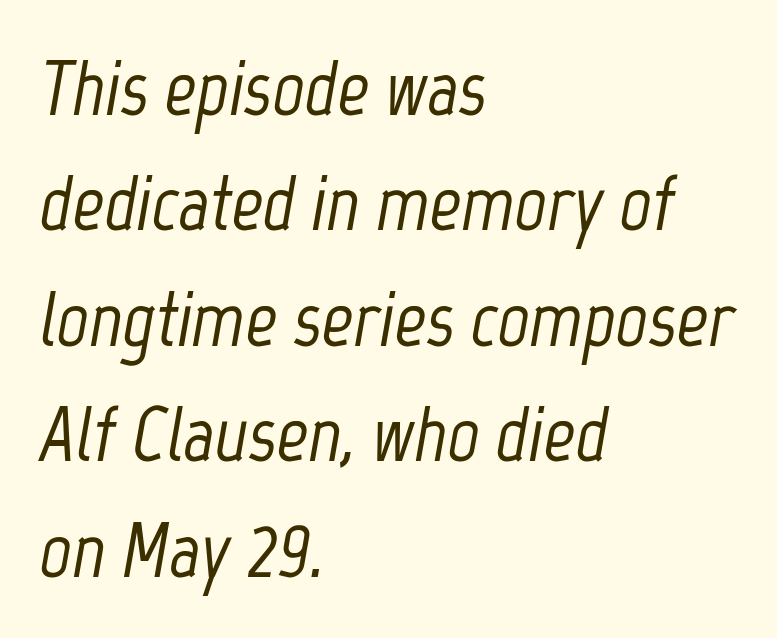
The image shows 78 px condensed type, italic (leaning right); set left-aligned, normal line spacing (1.48x), normal letter spacing, not underlined; low stroke contrast and a medium x-height.
